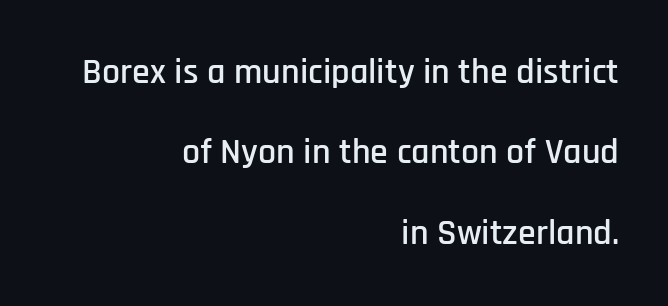
{"serif": "no", "italic": "no", "width": "condensed", "stroke_contrast": "low", "x_height": "large", "monospaced": "no", "underline": "no", "align": "right", "line_spacing": "loose", "line_spacing_ratio": 2.23, "letter_spacing": "normal", "letter_spacing_em": 0.0, "glyph_px": 36}
